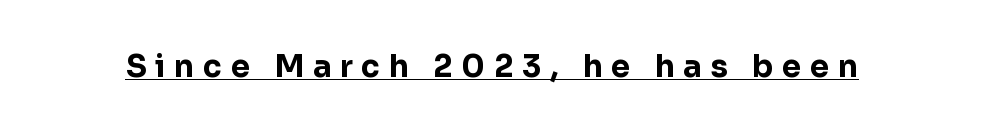
Note the varied advance widths — an 'i' is clearly narrower than an 'm'. Glyph-to-glyph distance is far greater than everyday printed text. Is this a sans? Yes — the strokes have no serifs. Each line of the rendering has a horizontal stroke beneath the glyphs.
